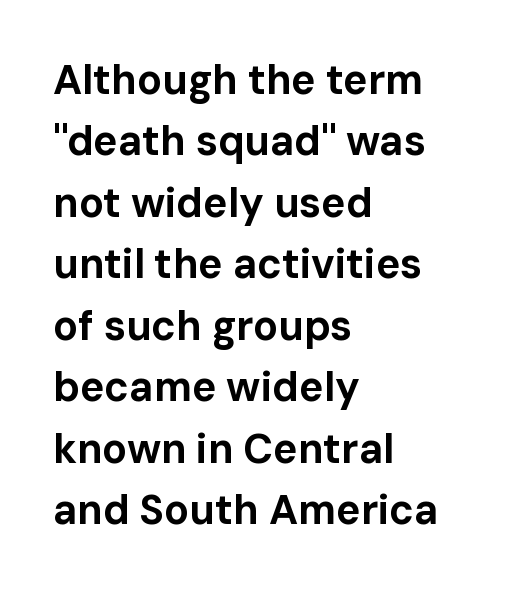
The image shows 41 px bold sans-serif type, upright; set left-aligned, normal line spacing (1.5x), normal letter spacing, not underlined; low stroke contrast and a medium x-height.
